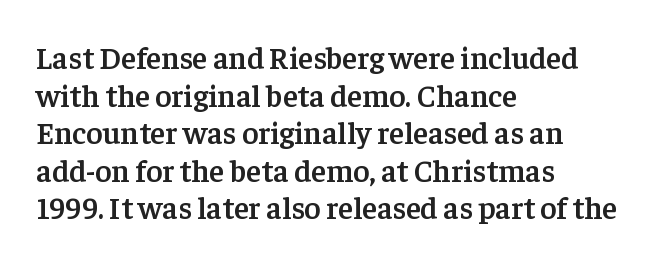
{"serif": "yes", "italic": "no", "bold": "semi", "weight": "semibold", "width": "normal", "stroke_contrast": "low", "x_height": "medium", "monospaced": "no", "underline": "no", "align": "left", "line_spacing_ratio": 1.21, "letter_spacing": "normal", "letter_spacing_em": 0.0, "glyph_px": 31}
